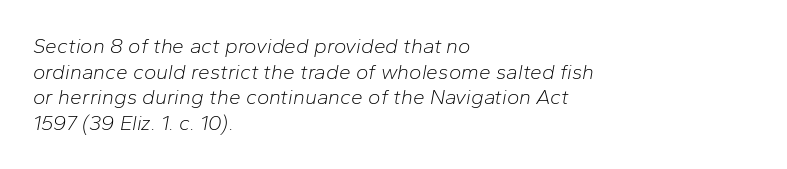
The image shows 21 px text type, italic (leaning right); set left-aligned, line spacing 1.22x, normal letter spacing, not underlined.
